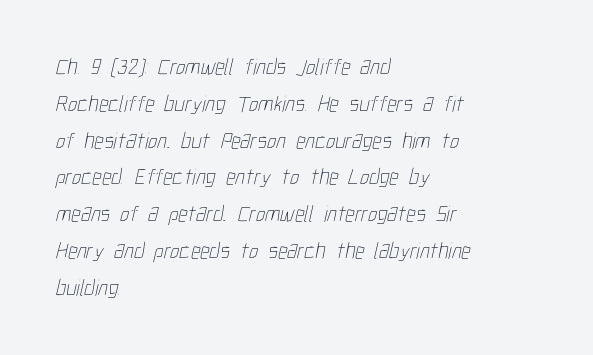
{"bold": "no", "underline": "no", "align": "left", "line_spacing": "normal", "line_spacing_ratio": 1.6, "letter_spacing": "normal", "letter_spacing_em": 0.0, "glyph_px": 23}
